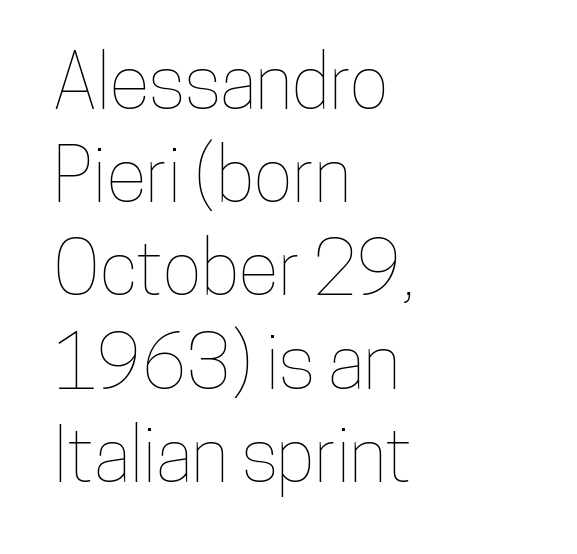
{"italic": "no", "width": "condensed", "stroke_contrast": "low", "x_height": "medium", "monospaced": "no", "underline": "no", "align": "left", "line_spacing": "normal", "line_spacing_ratio": 1.26, "letter_spacing": "normal", "letter_spacing_em": 0.0, "glyph_px": 74}
